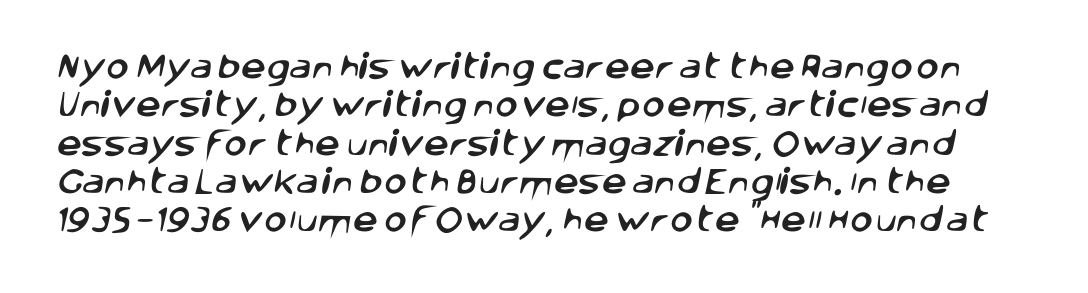
The image shows 28 px sans-serif type; set normal line spacing (1.37x), normal letter spacing, not underlined; low stroke contrast and a large x-height.
